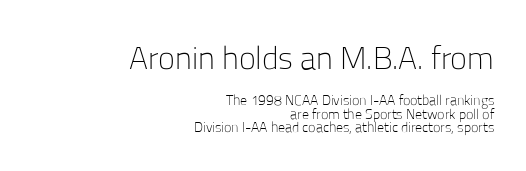
{"serif": "no", "italic": "no", "bold": "no", "weight": "light", "width": "normal", "stroke_contrast": "low", "x_height": "medium", "monospaced": "no", "underline": "no", "align": "right", "line_spacing": "tight", "line_spacing_ratio": 0.98, "letter_spacing": "normal", "letter_spacing_em": 0.0, "larger_block": "first", "size_ratio": 2.29, "glyph_px": 32}
